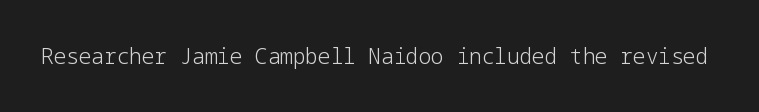
The passage shown is not underscored anywhere. The font's upright variant was chosen for this text. Stems here are at most as thick as an everyday book face. Observe the ordinary spacing: letters are neighbours, not strangers.
